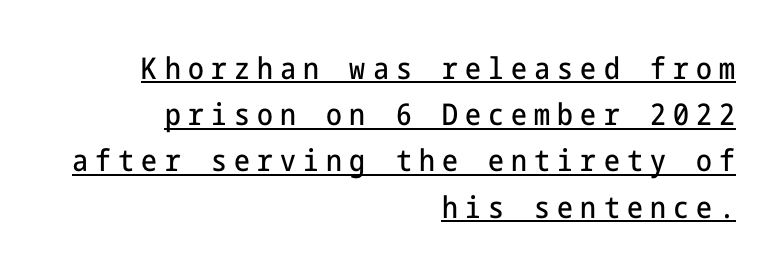
{"serif": "no", "italic": "no", "width": "condensed", "stroke_contrast": "low", "x_height": "medium", "underline": "yes", "align": "right", "line_spacing": "normal", "line_spacing_ratio": 1.54, "letter_spacing": "wide", "letter_spacing_em": 0.24, "glyph_px": 30}
